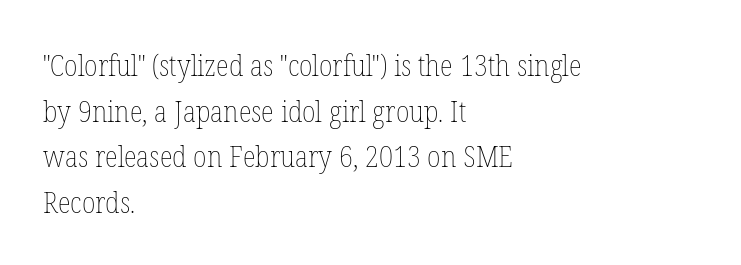
The image shows 30 px thin, condensed type, upright; set left-aligned, normal line spacing (1.52x), normal letter spacing, not underlined; low stroke contrast and a medium x-height.
